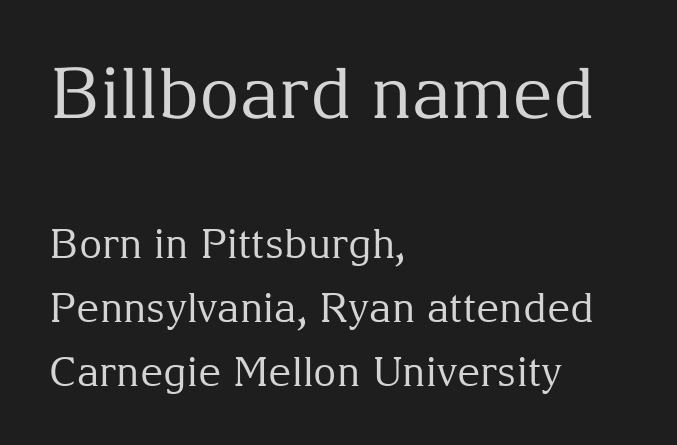
{"serif": "yes", "italic": "no", "bold": "no", "weight": "regular", "width": "normal", "stroke_contrast": "medium", "x_height": "medium", "monospaced": "no", "underline": "no", "align": "left", "line_spacing": "normal", "line_spacing_ratio": 1.61, "letter_spacing": "normal", "letter_spacing_em": 0.0, "larger_block": "first", "size_ratio": 1.75, "glyph_px": 70}
